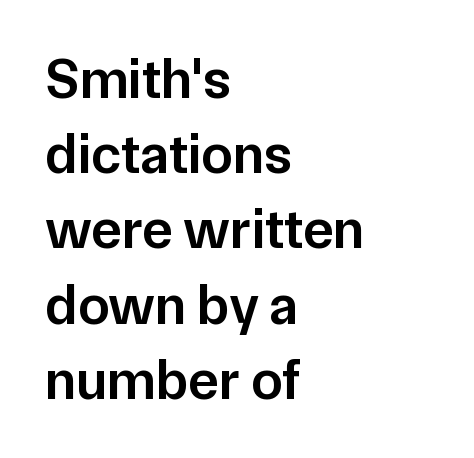
The image shows 57 px semibold sans-serif type, upright; set left-aligned, normal line spacing (1.32x), normal letter spacing, not underlined; low stroke contrast and a medium x-height.
